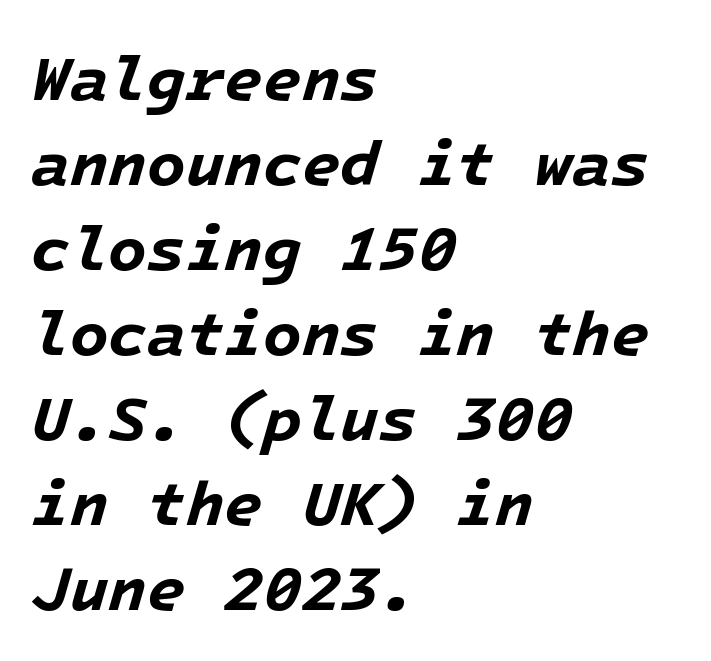
{"italic": "yes", "lean": "right", "slant_degrees": 16, "bold": "yes", "weight": "bold", "width": "normal", "stroke_contrast": "low", "x_height": "medium", "underline": "no", "align": "left", "line_spacing": "normal", "line_spacing_ratio": 1.35, "letter_spacing": "normal", "letter_spacing_em": 0.0, "glyph_px": 63}
